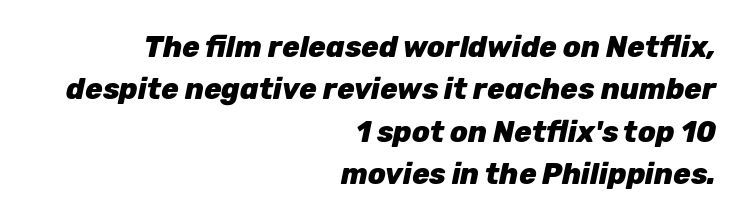
Quick note: interline space is typical. These lines are rendered in a variable-pitch font. Students, note that the glyphs here touch the page at normal intervals. Observe the lean: these are italic letterforms. Notice how thick the strokes are: this is what a full bold looks like.
